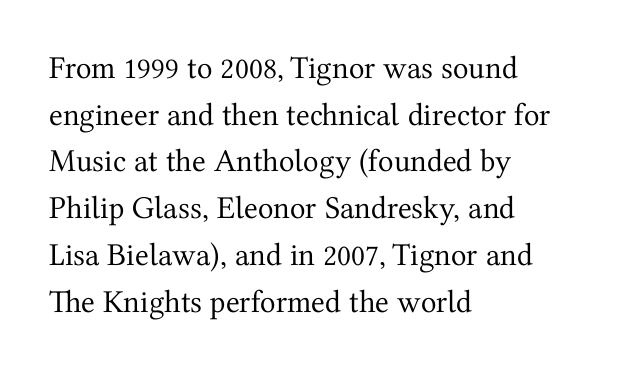
The image shows 32 px regular-weight serif type, upright; set left-aligned, normal line spacing (1.46x), normal letter spacing, not underlined; medium stroke contrast and a medium x-height.
